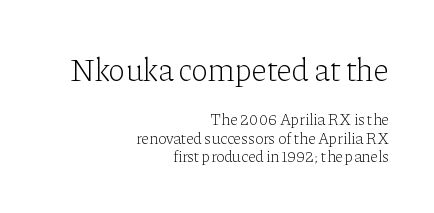
Does the copy run flush right? Yes — the right margin is perfectly even. If you drew a line through each stem, it would be perfectly vertical. Compared with a typical body face, this is equally light or lighter still. The words here are not underlined. Here the glyphs are tracked normally, forming tight word shapes. Block one is the big one; block two sits smaller underneath.
